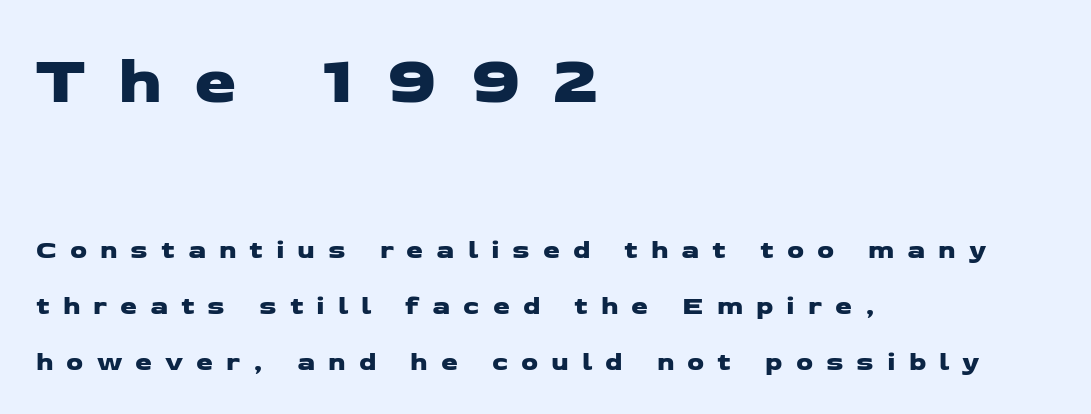
Q: Is the typeface a serif or a sans-serif typeface? A: Sans-serif.
Q: Is the text underlined? A: No.
Q: How is the paragraph aligned? A: Left-aligned.
Q: Is the spacing between letters normal or unusually wide? A: Unusually wide.
Q: Is the spacing between lines tight, normal or loose? A: Loose.
Q: Which block of text is set in a larger size, the first (top) or the second (bottom)? A: The first (top) one.
Q: Width (condensed, normal, or wide)? A: Wide.
Q: Stroke contrast? A: Low.
Q: x-height? A: Medium.
Q: Monospaced? A: No.
